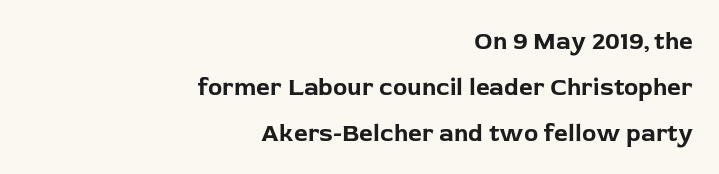
These lines stand farther apart than default settings would place them. The glyphs are unaccompanied by any horizontal stroke below them. Short note: letters normally spaced. Typesetter's note: full bold, strokes at maximum text heaviness. The paragraph shown leans on its right margin. Every stem runs plumb, perpendicular to the baseline.
